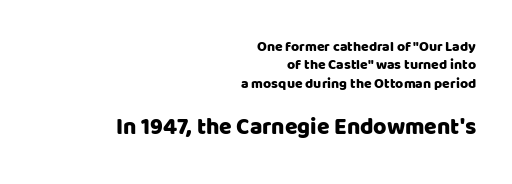
Q: Is the text italic (slanted)? A: No, it is upright.
Q: Is the text underlined? A: No.
Q: How is the paragraph aligned? A: Right-aligned.
Q: Is the spacing between letters normal or unusually wide? A: Normal.
Q: Is the spacing between lines tight, normal or loose? A: Normal.
Q: Which block of text is set in a larger size, the first (top) or the second (bottom)? A: The second (bottom) one.
